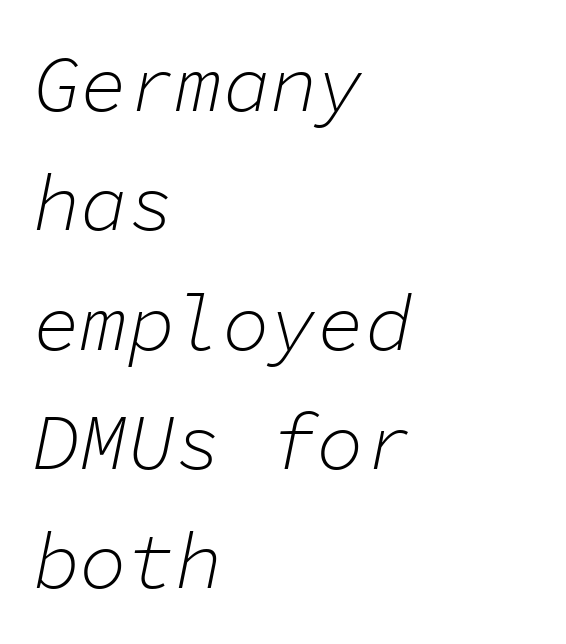
Descender tails drop into unmarked territory. Here the designer chose a console-style face with uniform glyph widths. Typeset ragged right — the left edge is the straight one. On a weight scale, this lands at 450 or below. Rendered with sloped, italic letterforms.
